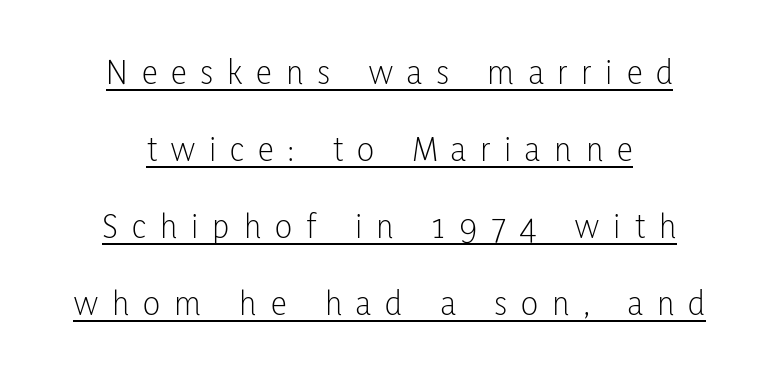
{"serif": "no", "italic": "no", "bold": "no", "weight": "light", "width": "condensed", "stroke_contrast": "low", "x_height": "medium", "monospaced": "no", "underline": "yes", "align": "center", "line_spacing": "loose", "line_spacing_ratio": 2.14, "letter_spacing": "wide", "letter_spacing_em": 0.39, "glyph_px": 36}
